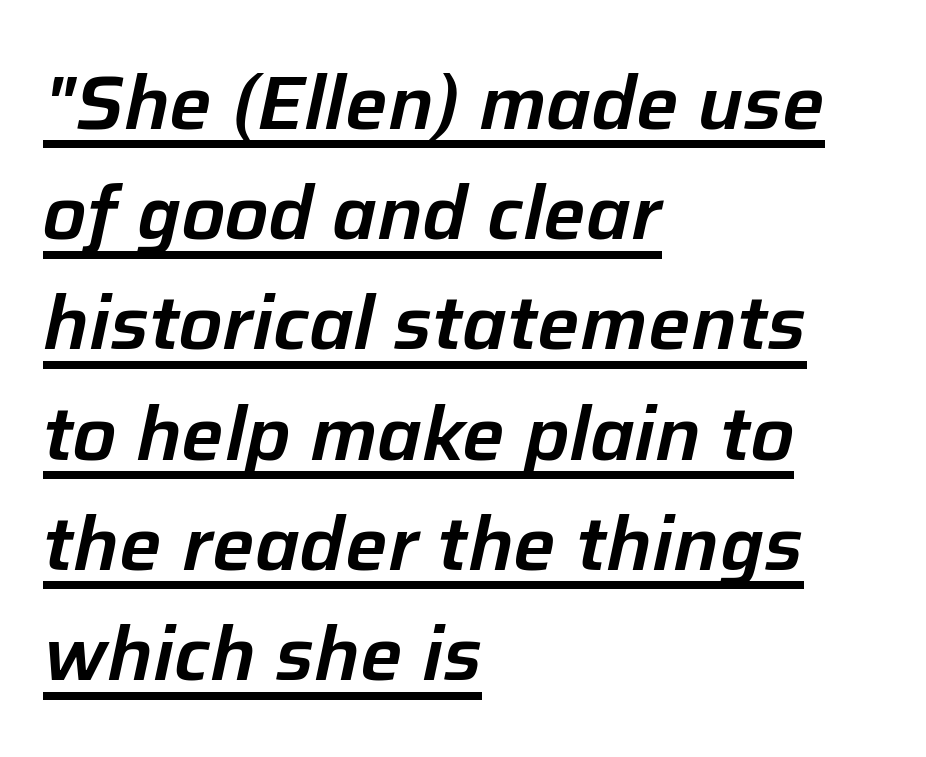
Q: Is the text italic (slanted)? A: Yes, it leans right by about 12 degrees.
Q: Is the text underlined? A: Yes.
Q: How is the paragraph aligned? A: Left-aligned.
Q: Is the spacing between letters normal or unusually wide? A: Normal.
Q: Is the spacing between lines tight, normal or loose? A: Normal.
Q: Width (condensed, normal, or wide)? A: Normal.
Q: Stroke contrast? A: Low.
Q: x-height? A: Medium.
Q: Monospaced? A: No.
